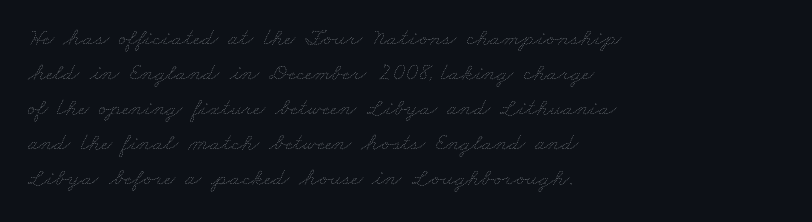
Underline: absent. The font sits on the lighter half of the weight spectrum, regular included. Regarding leading, the lines here are spaced in the standard way. Standard letterfit; no display-style spreading of the glyphs. Teacher's note: observe the even left margin — that is flush-left alignment.
